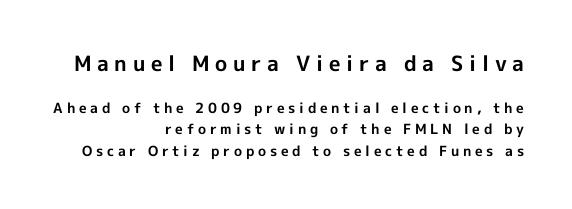
{"italic": "no", "bold": "yes", "underline": "no", "align": "right", "line_spacing": "normal", "line_spacing_ratio": 1.53, "letter_spacing": "wide", "letter_spacing_em": 0.27, "larger_block": "first", "size_ratio": 1.5, "glyph_px": 21}
